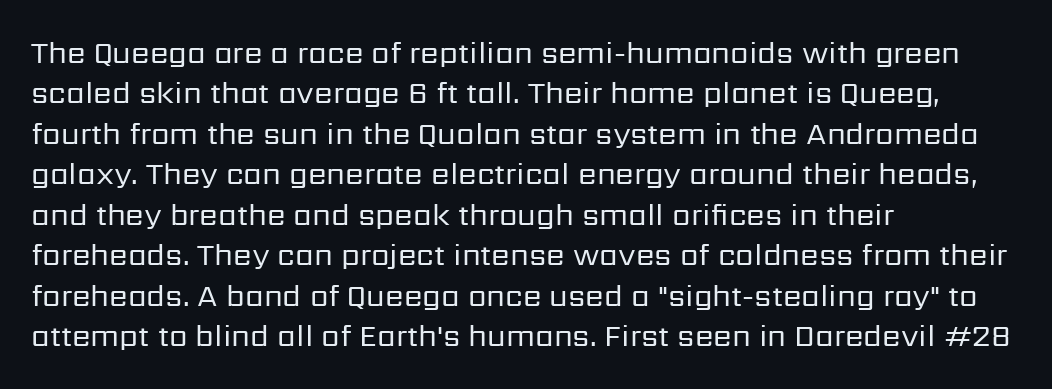
The image shows 30 px regular-weight sans-serif type, upright; set left-aligned, normal line spacing (1.35x), normal letter spacing, not underlined; low stroke contrast and a medium x-height.
